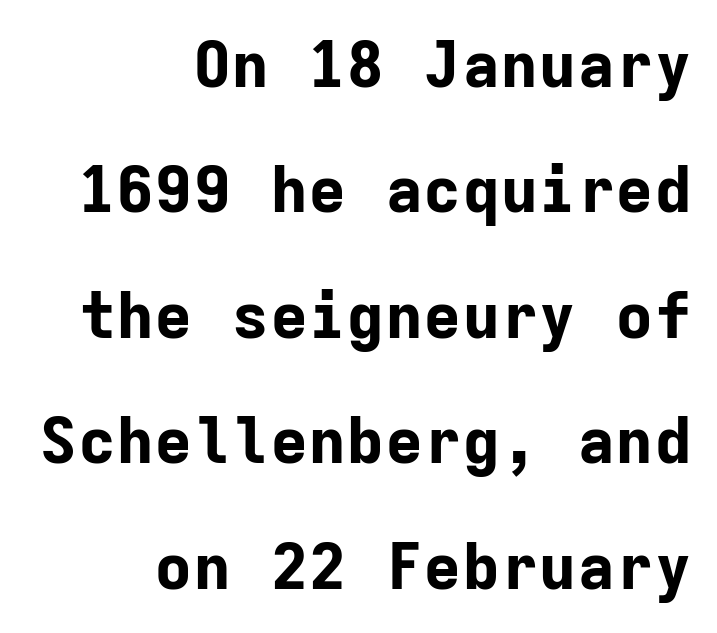
{"serif": "no", "italic": "no", "bold": "yes", "weight": "bold", "width": "normal", "stroke_contrast": "low", "x_height": "medium", "monospaced": "yes", "underline": "no", "align": "right", "line_spacing": "loose", "line_spacing_ratio": 1.96, "letter_spacing": "normal", "letter_spacing_em": 0.0, "glyph_px": 64}
